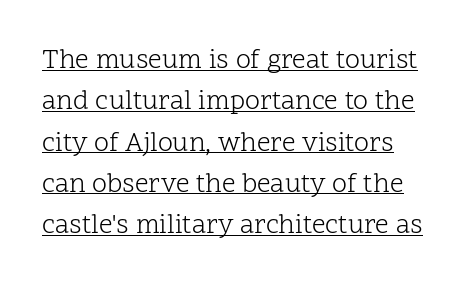
{"italic": "no", "bold": "no", "underline": "yes", "line_spacing": "normal", "line_spacing_ratio": 1.53, "letter_spacing": "normal", "letter_spacing_em": 0.0, "glyph_px": 27}
